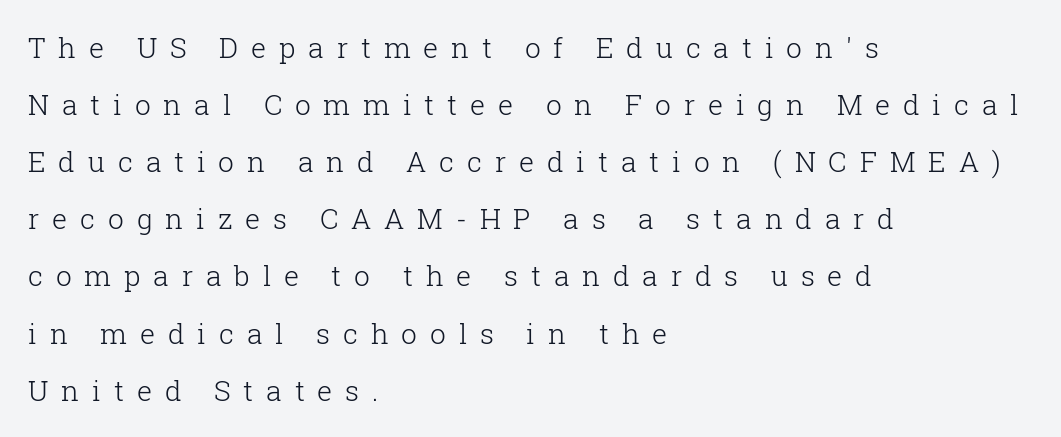
The image shows 28 px light serif type, upright; set left-aligned, loose line spacing (2.04x), unusually wide letter spacing (+0.46 em), not underlined; low stroke contrast and a medium x-height.
